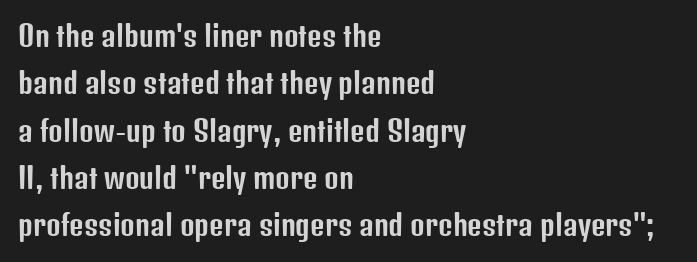
Q: Is the text italic (slanted)? A: No, it is upright.
Q: Is the typeface a serif or a sans-serif typeface? A: Sans-serif.
Q: Is the text underlined? A: No.
Q: How is the paragraph aligned? A: Left-aligned.
Q: Is the spacing between letters normal or unusually wide? A: Normal.
Q: Is the spacing between lines tight, normal or loose? A: Normal.
Q: Width (condensed, normal, or wide)? A: Condensed.
Q: Stroke contrast? A: Low.
Q: x-height? A: Medium.
Q: Monospaced? A: No.
